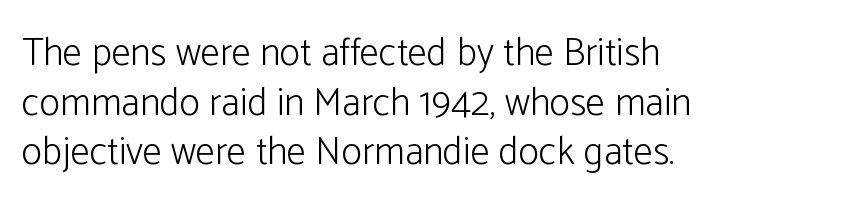
{"serif": "no", "italic": "no", "bold": "no", "weight": "light", "width": "normal", "stroke_contrast": "low", "x_height": "medium", "monospaced": "no", "underline": "no", "align": "left", "line_spacing": "normal", "line_spacing_ratio": 1.27, "letter_spacing": "normal", "letter_spacing_em": 0.0, "glyph_px": 39}
